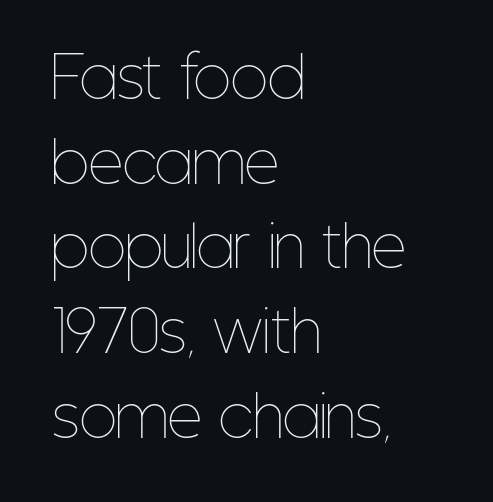
The strip under each line holds only bare page. A typesetter would mark this as roman, not italic. This sample is left-justified, so line endings fall wherever the words run out. The characters are drawn with everyday or finer stroke widths.
